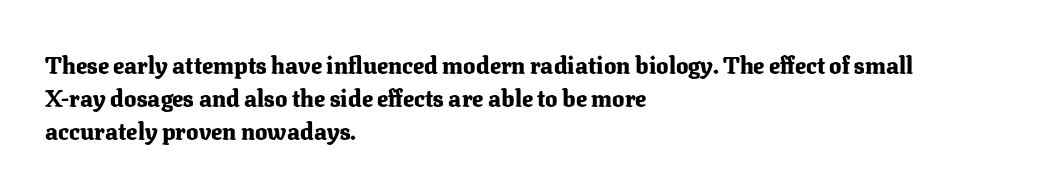
This sample keeps an unexceptional amount of space between lines. Strokes here are thick enough to call this a true bold. A student would call this left alignment; a typographer would say flush left, rag right. You can tell it's not italic because the verticals are truly vertical.
